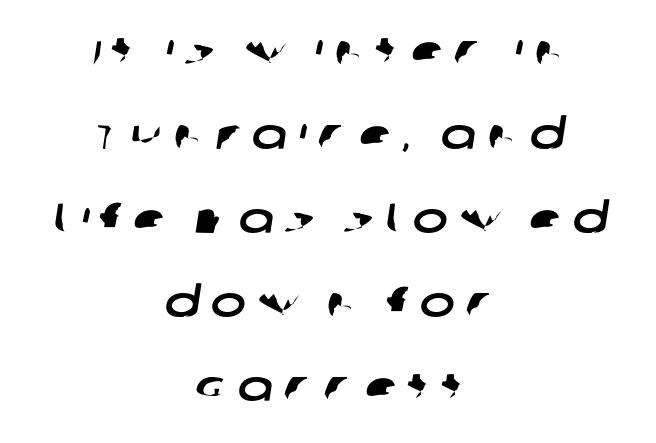
Where is the straight margin? There isn't one; the lines are centered. Character widths vary here, with narrow letters taking less room than wide ones. The rendering shows plain stroke endings on the letterforms — a sans-serif design. Each word looks stretched out because of the extra space between its letters. The strip under each line holds only bare page. Line spacing here is loose.
